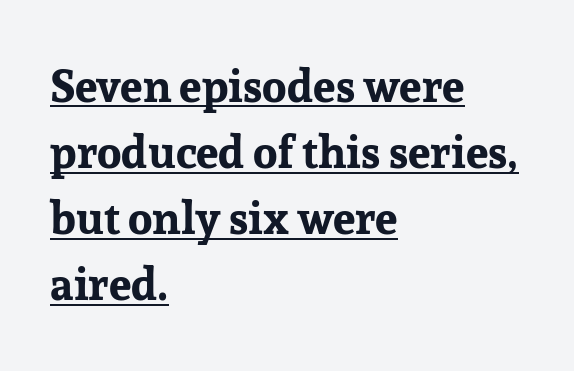
Q: Is the text bold? A: Yes.
Q: Is the text italic (slanted)? A: No, it is upright.
Q: Is the typeface a serif or a sans-serif typeface? A: Serif.
Q: Is the text underlined? A: Yes.
Q: How is the paragraph aligned? A: Left-aligned.
Q: Is the spacing between letters normal or unusually wide? A: Normal.
Q: Is the spacing between lines tight, normal or loose? A: Normal.
Q: Width (condensed, normal, or wide)? A: Normal.
Q: Stroke contrast? A: Low.
Q: x-height? A: Medium.
Q: Monospaced? A: No.
